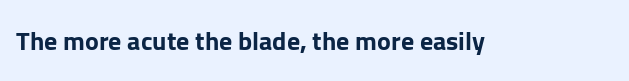
Only glyphs here, with clear space below each row. Rendered with straight, roman letterforms. The glyphs have the mass of a bold cut. Observe the ordinary spacing: letters are neighbours, not strangers.
